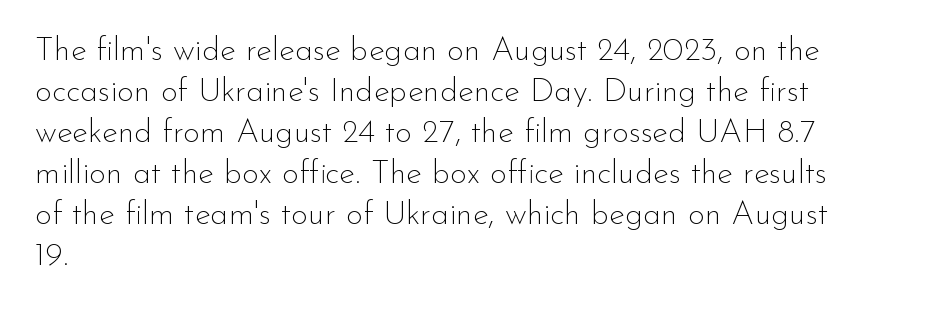
Horizontal alignment here is leftward, the default for most running prose. Underlining? Definitely not there. Heaviness? Minimal to ordinary, like unemphasized prose. Is this a fixed-width face? No — the glyphs have proportional, varying widths. Quick note: not italic, upright. The type family on display is of the sans-serif kind.
